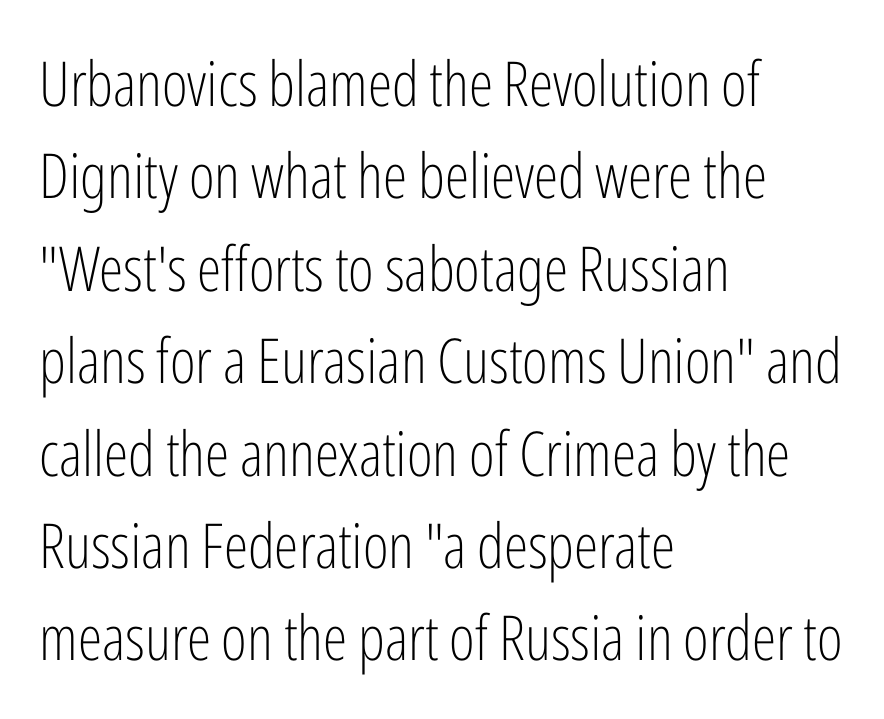
Q: Is the text bold? A: No.
Q: Is the text italic (slanted)? A: No, it is upright.
Q: Is the typeface a serif or a sans-serif typeface? A: Sans-serif.
Q: Is the text underlined? A: No.
Q: How is the paragraph aligned? A: Left-aligned.
Q: Is the spacing between letters normal or unusually wide? A: Normal.
Q: Is the spacing between lines tight, normal or loose? A: Normal.
Q: Width (condensed, normal, or wide)? A: Condensed.
Q: Stroke contrast? A: Low.
Q: x-height? A: Medium.
Q: Monospaced? A: No.
